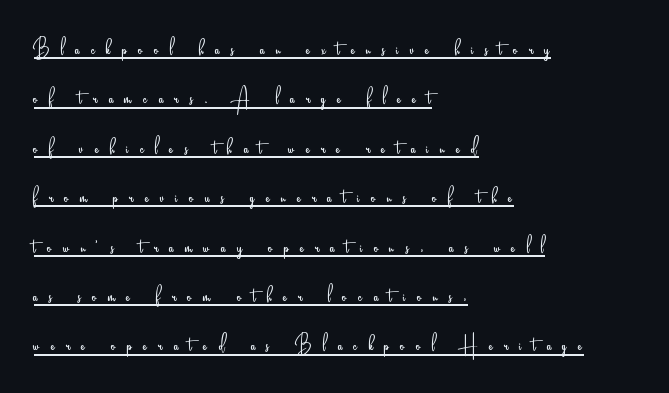
Q: Is the text bold? A: No.
Q: Is the text underlined? A: Yes.
Q: How is the paragraph aligned? A: Left-aligned.
Q: Is the spacing between letters normal or unusually wide? A: Unusually wide.
